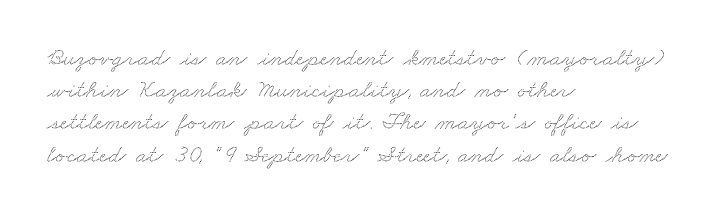
Q: Is the text underlined? A: No.
Q: How is the paragraph aligned? A: Left-aligned.
Q: Is the spacing between letters normal or unusually wide? A: Normal.
Q: Is the spacing between lines tight, normal or loose? A: Normal.
